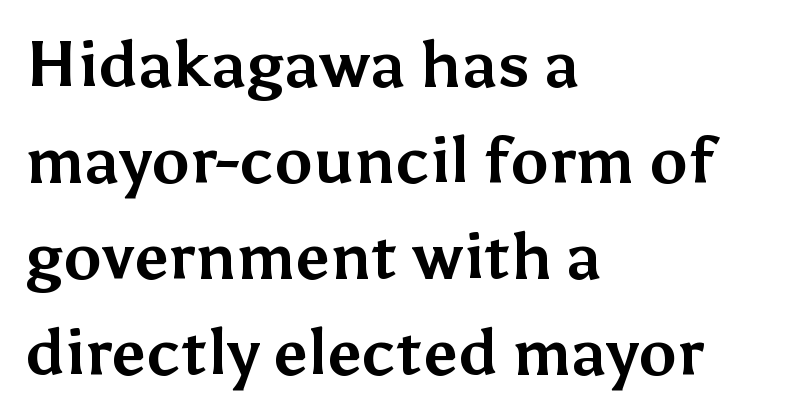
{"serif": "no", "italic": "no", "bold": "yes", "weight": "bold", "width": "normal", "stroke_contrast": "medium", "x_height": "medium", "monospaced": "no", "underline": "no", "align": "left", "line_spacing": "normal", "line_spacing_ratio": 1.5, "letter_spacing": "normal", "letter_spacing_em": 0.0, "glyph_px": 64}
